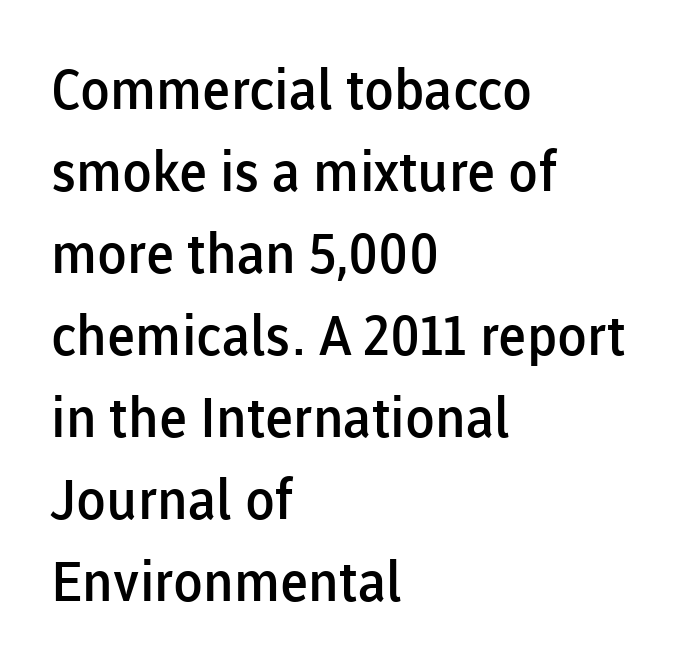
A typesetter would call this leading conventional body-copy spacing. As a designer I'd log this as weight 600, semibold. A typesetter would call this zero additional tracking. Where is the straight margin? On the left. Posture: vertical.
